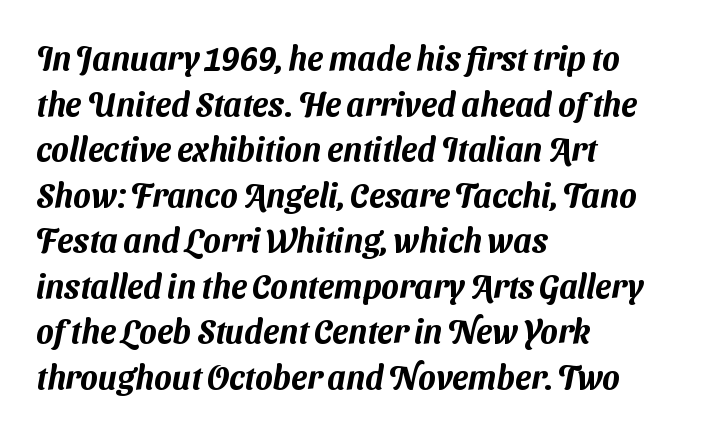
The image shows 33 px sans-serif type; set left-aligned, normal line spacing (1.38x), normal letter spacing, not underlined; medium stroke contrast and a medium x-height.
